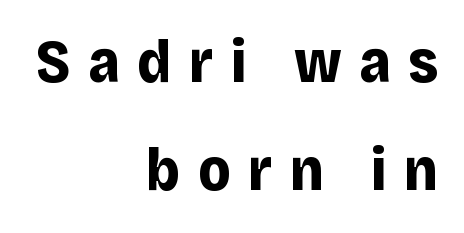
The passage is arranged like a letterhead date or caption credit — flush right. Proportional: the letters do not fall into vertical columns. The gaps between neighbouring characters are conspicuously large. The typesetting leans heavy: a genuine bold. Lines of text with bare space underneath.
